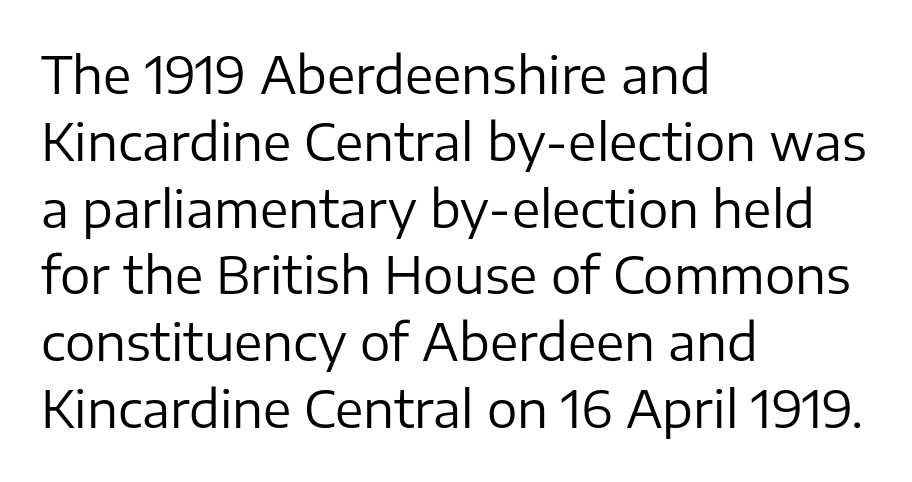
Check the space under the baseline: it is left empty. Each word holds together tightly as a unit, with standard inter-letter gaps. Casual observation: everything's shoved over to the left. The characters are drawn with everyday or finer stroke widths.
